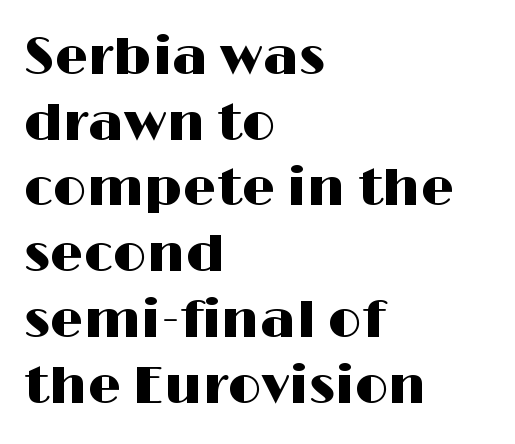
Where is the straight margin? On the left. The zone under the glyphs is completely vacant. Between one letter and the next there's only the usual sliver of space. The typography opts for an upright posture over an oblique one. Proportional: the letters do not fall into vertical columns.
